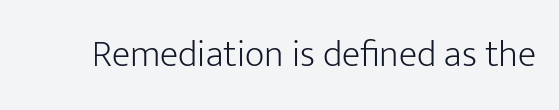
The image shows 38 px light sans-serif type, upright; set normal letter spacing, not underlined; low stroke contrast and a medium x-height.
